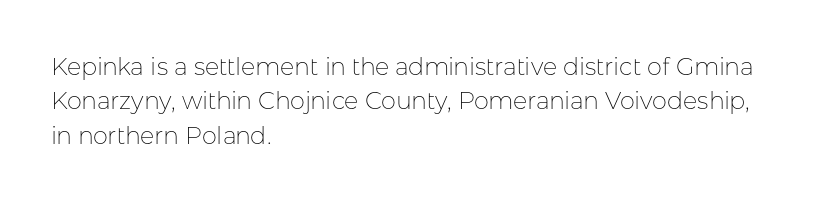
{"italic": "no", "bold": "no", "underline": "no", "align": "left", "line_spacing": "normal", "line_spacing_ratio": 1.43, "letter_spacing": "normal", "letter_spacing_em": 0.0, "glyph_px": 24}
